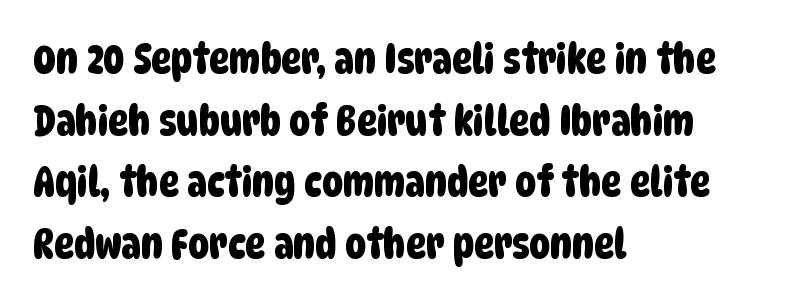
These lines are composed in type without serifs. Glyph-to-glyph distance matches everyday printed text. Spacing verdict: proportional, widths tailored to each character. Layout note: lines flush left.
